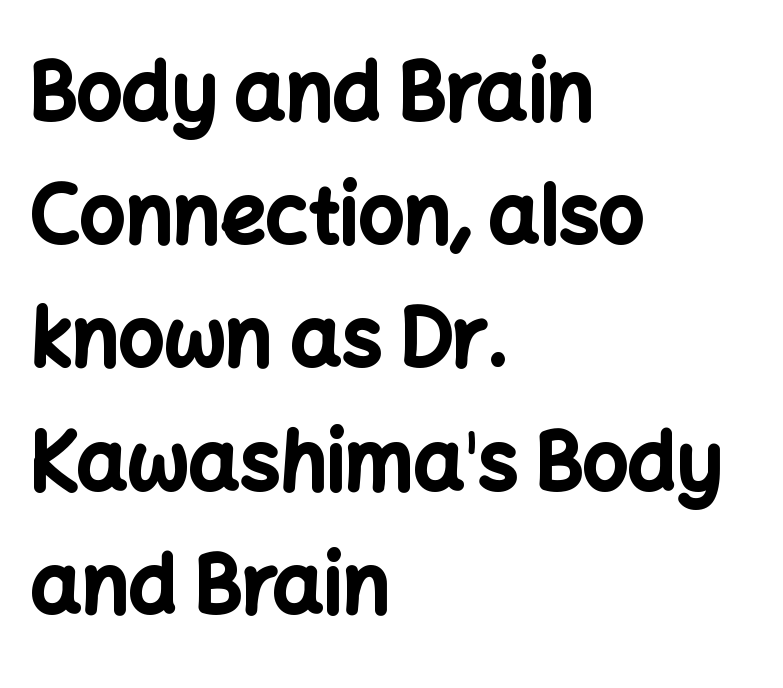
The image shows 80 px bold sans-serif type, upright; set left-aligned, normal line spacing (1.54x), normal letter spacing, not underlined; low stroke contrast and a medium x-height.
